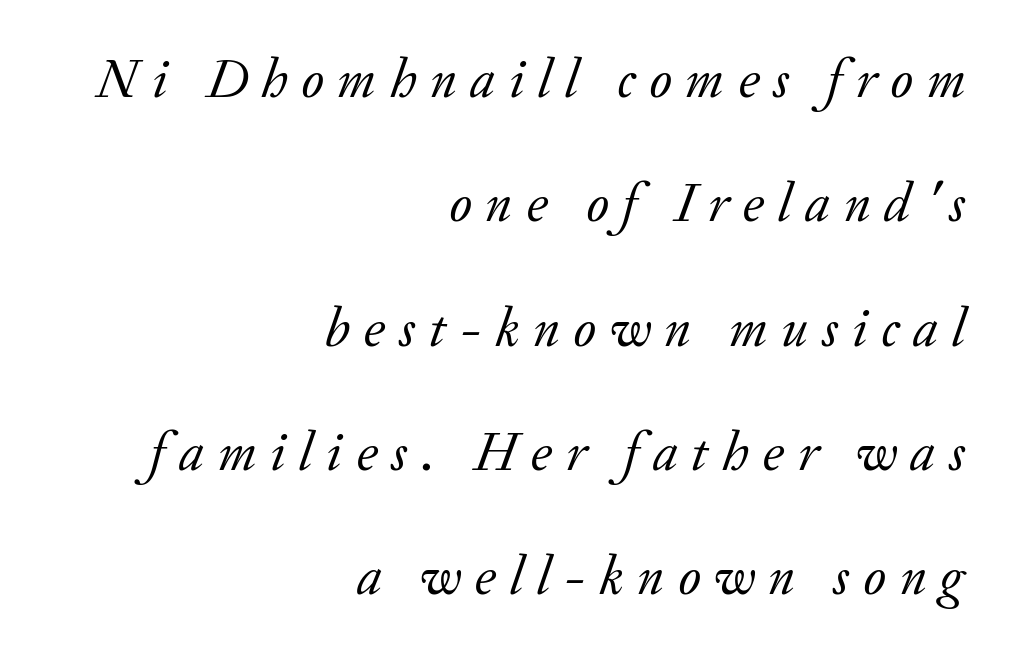
Italic: yes, the glyphs are oblique. The strokes carry an ordinary text weight at most. These lines are rendered in a variable-pitch font. The baseline area is clear. Notice how the passage keeps a crisp vertical edge on the right only. Vertically, the passage feels expansive, rows floating well apart.
